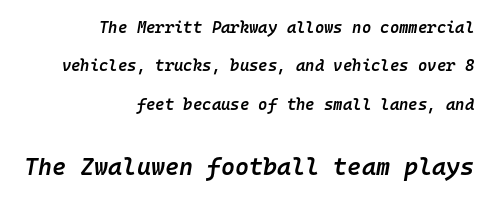
The image shows 24 px text type, italic (leaning right); set right-aligned, loose line spacing (2.4x), normal letter spacing, not underlined; the second (bottom) block is 1.5x larger.
